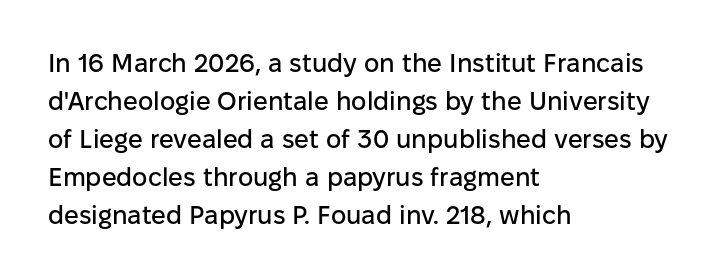
Vertical strokes here are truly vertical. Inter-character spacing is left at the font's built-in metrics. Beneath every word, the page is bare. The typesetter chose a ragged-right arrangement here. Quick note: interline space is typical.
